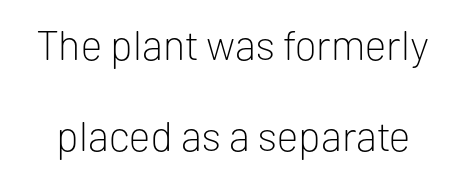
Loosely led — the rows are spread out. Underline: absent. Think of a printed novel: that variable character pitch is what you see here. Standard letterfit; no display-style spreading of the glyphs. Quick note: not italic, upright. The characters display no serif detailing; their extremities are plain.
